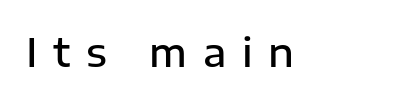
Q: Is the text bold? A: Semi-bold.
Q: Is the text italic (slanted)? A: No, it is upright.
Q: Is the typeface a serif or a sans-serif typeface? A: Sans-serif.
Q: Is the text underlined? A: No.
Q: Is the spacing between letters normal or unusually wide? A: Unusually wide.
Q: Width (condensed, normal, or wide)? A: Normal.
Q: Stroke contrast? A: Low.
Q: x-height? A: Medium.
Q: Monospaced? A: No.
